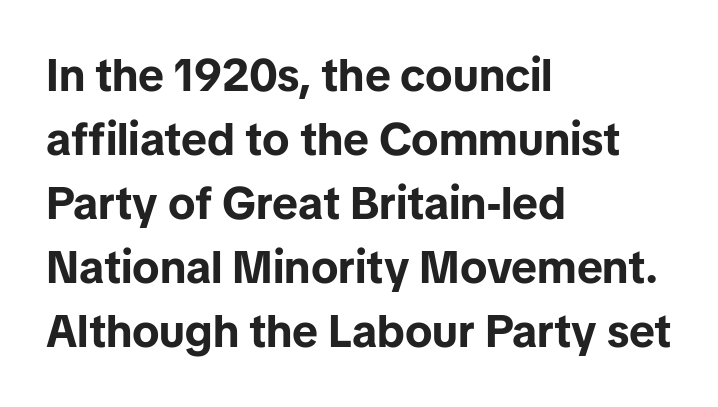
Does the copy run flush right? No — it runs flush left. Underlining? Definitely not there. Is the type bold? Yes — the strokes are clearly thick and heavy. Look at the tracking — it's just the regular setting, nothing added. Posture: straight, roman, zero tilt.
